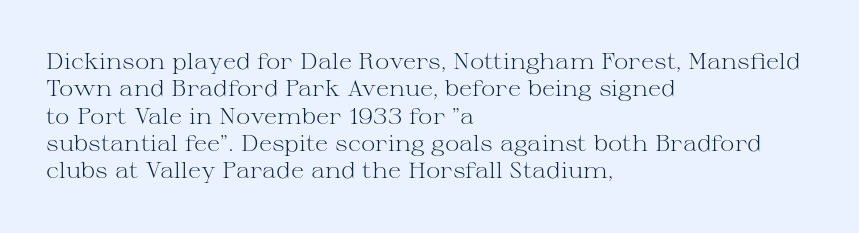
The image shows 22 px text type, upright; set left-aligned, line spacing 1.24x, normal letter spacing, not underlined.
